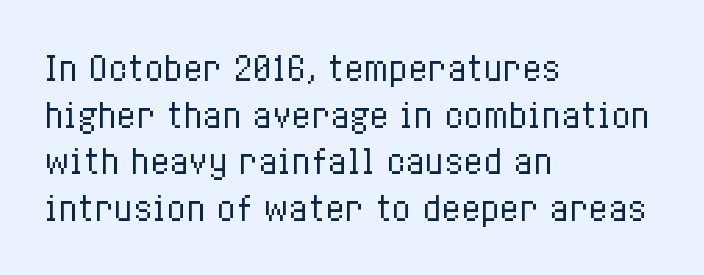
{"italic": "no", "bold": "no", "weight": "regular", "width": "condensed", "stroke_contrast": "low", "x_height": "medium", "monospaced": "no", "underline": "no", "align": "left", "line_spacing": "normal", "line_spacing_ratio": 1.46, "letter_spacing": "normal", "letter_spacing_em": 0.0, "glyph_px": 32}
